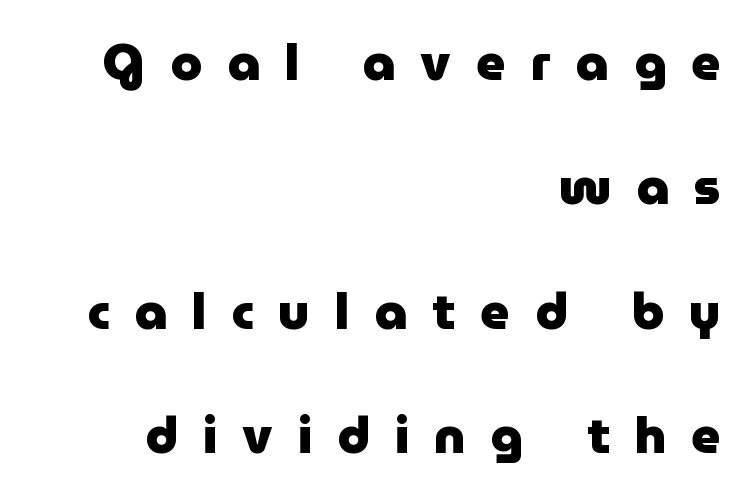
The image shows 51 px heavy sans-serif type, upright; set right-aligned, loose line spacing (2.44x), unusually wide letter spacing (+0.49 em), not underlined; low stroke contrast and a medium x-height.
